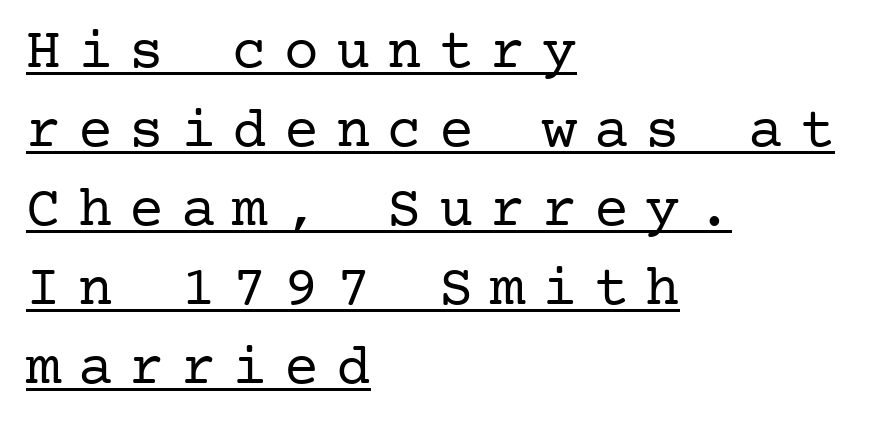
{"serif": "yes", "italic": "no", "bold": "no", "weight": "regular", "width": "normal", "stroke_contrast": "low", "x_height": "medium", "underline": "yes", "align": "left", "line_spacing": "normal", "line_spacing_ratio": 1.36, "letter_spacing": "wide", "letter_spacing_em": 0.29, "glyph_px": 58}
